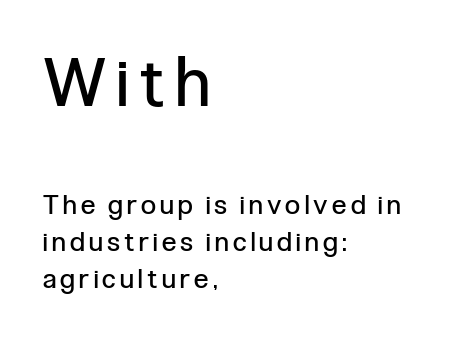
Q: Is the text bold? A: No.
Q: Is the text italic (slanted)? A: No, it is upright.
Q: Is the typeface a serif or a sans-serif typeface? A: Sans-serif.
Q: Is the text underlined? A: No.
Q: How is the paragraph aligned? A: Left-aligned.
Q: Is the spacing between lines tight, normal or loose? A: Normal.
Q: Which block of text is set in a larger size, the first (top) or the second (bottom)? A: The first (top) one.
Q: Width (condensed, normal, or wide)? A: Condensed.
Q: Stroke contrast? A: Low.
Q: x-height? A: Medium.
Q: Monospaced? A: No.
